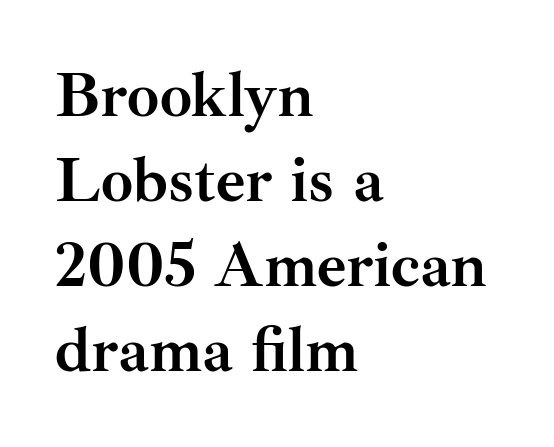
{"serif": "yes", "italic": "no", "bold": "yes", "weight": "semibold", "width": "normal", "stroke_contrast": "medium", "x_height": "small", "monospaced": "no", "underline": "no", "align": "left", "line_spacing": "normal", "line_spacing_ratio": 1.33, "letter_spacing": "normal", "letter_spacing_em": 0.0, "glyph_px": 64}
